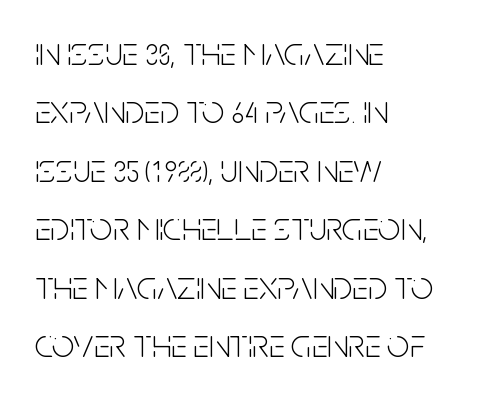
Q: Is the text bold? A: No.
Q: Is the text italic (slanted)? A: No, it is upright.
Q: Is the typeface a serif or a sans-serif typeface? A: Sans-serif.
Q: Is the text underlined? A: No.
Q: How is the paragraph aligned? A: Left-aligned.
Q: Is the spacing between letters normal or unusually wide? A: Normal.
Q: Is the spacing between lines tight, normal or loose? A: Normal.
Q: Width (condensed, normal, or wide)? A: Condensed.
Q: Stroke contrast? A: Low.
Q: x-height? A: Large.
Q: Monospaced? A: No.
